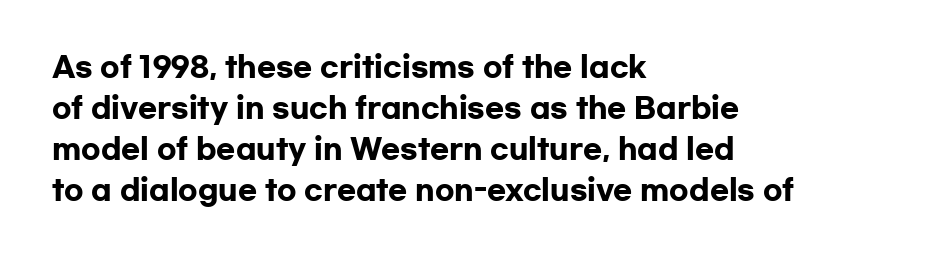
Q: Is the text bold? A: Yes.
Q: Is the text italic (slanted)? A: No, it is upright.
Q: Is the typeface a serif or a sans-serif typeface? A: Sans-serif.
Q: Is the text underlined? A: No.
Q: How is the paragraph aligned? A: Left-aligned.
Q: Is the spacing between letters normal or unusually wide? A: Normal.
Q: Is the spacing between lines tight, normal or loose? A: Normal.
Q: Width (condensed, normal, or wide)? A: Wide.
Q: Stroke contrast? A: Low.
Q: x-height? A: Medium.
Q: Monospaced? A: No.
